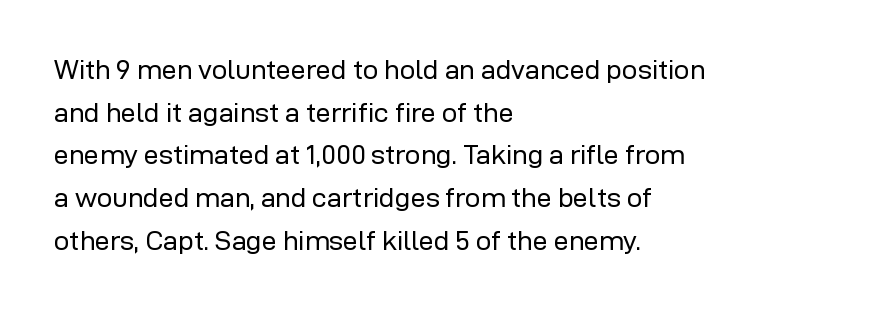
{"italic": "no", "bold": "no", "underline": "no", "align": "left", "line_spacing": "normal", "line_spacing_ratio": 1.58, "letter_spacing": "normal", "letter_spacing_em": 0.0, "glyph_px": 27}
